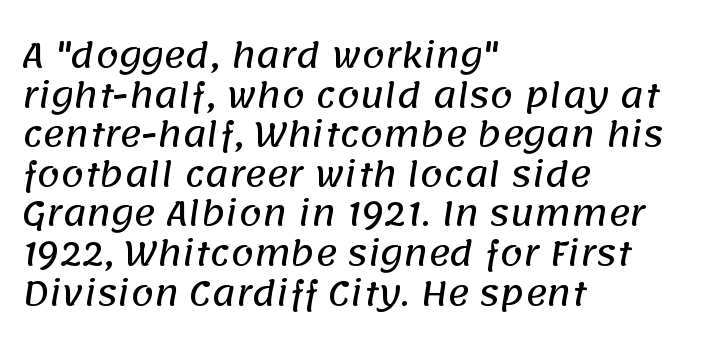
The image shows 33 px sans-serif type; set left-aligned, line spacing 1.2x, normal letter spacing, not underlined; low stroke contrast and a large x-height.
